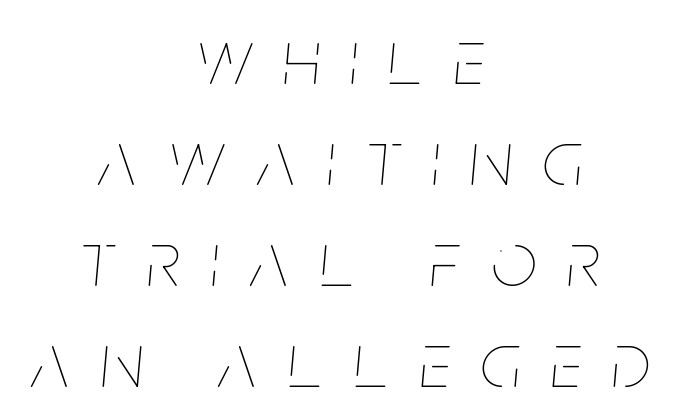
The image shows 79 px thin, condensed type, italic (leaning right); set centered, normal line spacing (1.28x), unusually wide letter spacing (+0.4 em), not underlined; low stroke contrast and a large x-height.
